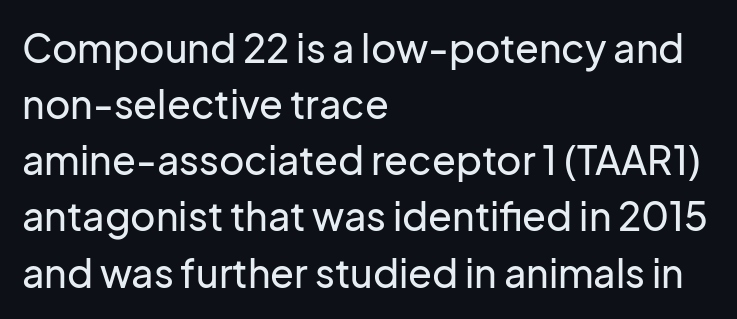
The image shows 39 px sans-serif type, upright; set left-aligned, normal line spacing (1.44x), normal letter spacing, not underlined; low stroke contrast and a medium x-height.
